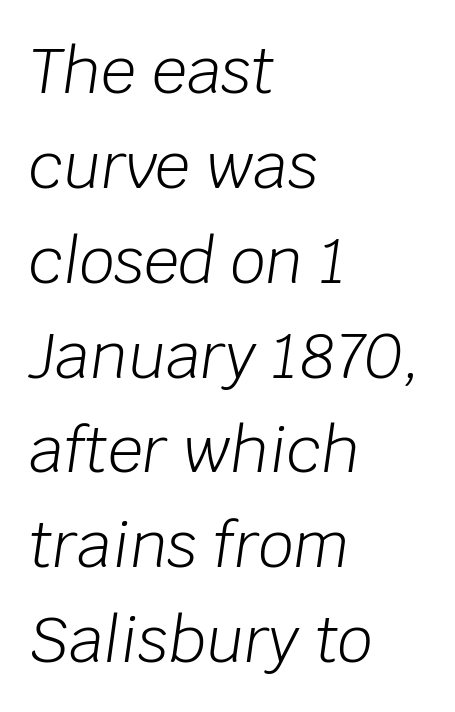
The rendering uses natural spacing where letterforms have individual widths. Is the type slanted? Yes — the strokes lean at a clear angle. Weight: regular or lighter. Which margin do the lines hug? The left one — the right edge is uneven. You could call the tracking neutral — neither tight nor loose. The line-height multiplier appears to be the usual default.
